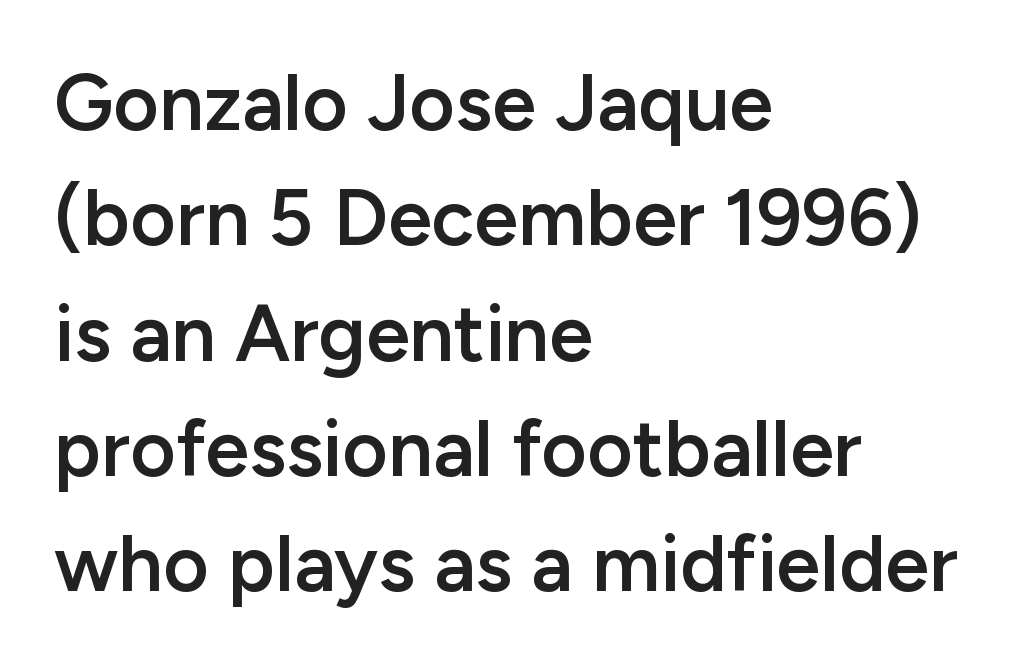
Q: Is the text bold? A: Semi-bold.
Q: Is the text italic (slanted)? A: No, it is upright.
Q: Is the typeface a serif or a sans-serif typeface? A: Sans-serif.
Q: Is the text underlined? A: No.
Q: How is the paragraph aligned? A: Left-aligned.
Q: Is the spacing between letters normal or unusually wide? A: Normal.
Q: Is the spacing between lines tight, normal or loose? A: Normal.
Q: Width (condensed, normal, or wide)? A: Normal.
Q: Stroke contrast? A: Low.
Q: x-height? A: Medium.
Q: Monospaced? A: No.
